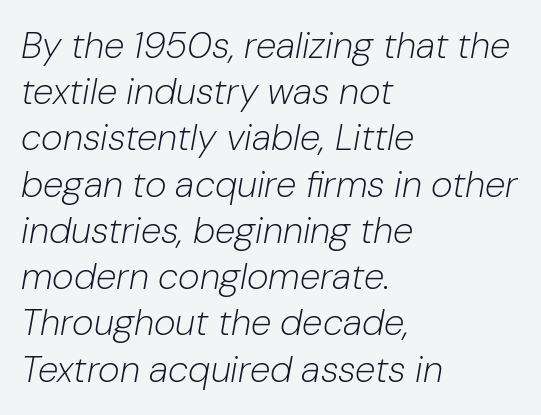
Q: Is the text bold? A: No.
Q: Is the text italic (slanted)? A: Yes, it leans right by about 10 degrees.
Q: Is the text underlined? A: No.
Q: How is the paragraph aligned? A: Left-aligned.
Q: Is the spacing between letters normal or unusually wide? A: Normal.
Q: Is the spacing between lines tight, normal or loose? A: Normal.
Q: Width (condensed, normal, or wide)? A: Normal.
Q: Stroke contrast? A: Low.
Q: x-height? A: Medium.
Q: Monospaced? A: No.
